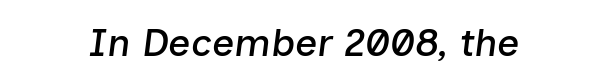
The image shows 39 px text type, italic (leaning right); set normal letter spacing, not underlined; low stroke contrast and a medium x-height.
